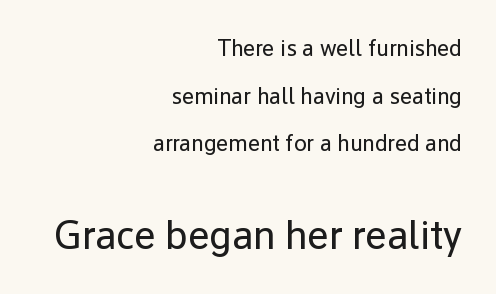
Caption: upper text group reduced, lower text group enlarged. Reading down the block, your eye finds every line finishing at a fixed right position. Summary of vertical rhythm: relaxed, with wide interline spacing. The strokes carry an ordinary text weight at most. Classification — sans serif.
